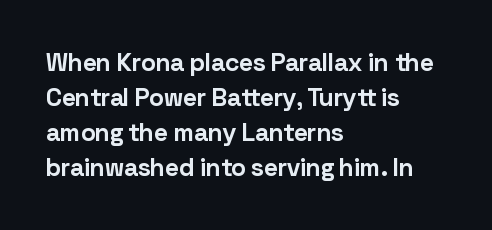
{"italic": "no", "bold": "yes", "underline": "no", "align": "left", "line_spacing": "normal", "line_spacing_ratio": 1.4, "letter_spacing": "normal", "letter_spacing_em": 0.0, "glyph_px": 25}
